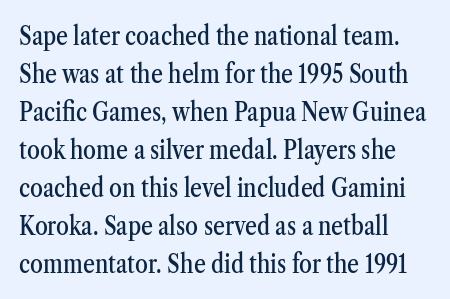
Q: Is the text italic (slanted)? A: No, it is upright.
Q: Is the text underlined? A: No.
Q: How is the paragraph aligned? A: Left-aligned.
Q: Is the spacing between letters normal or unusually wide? A: Normal.
Q: Is the spacing between lines tight, normal or loose? A: Normal.
